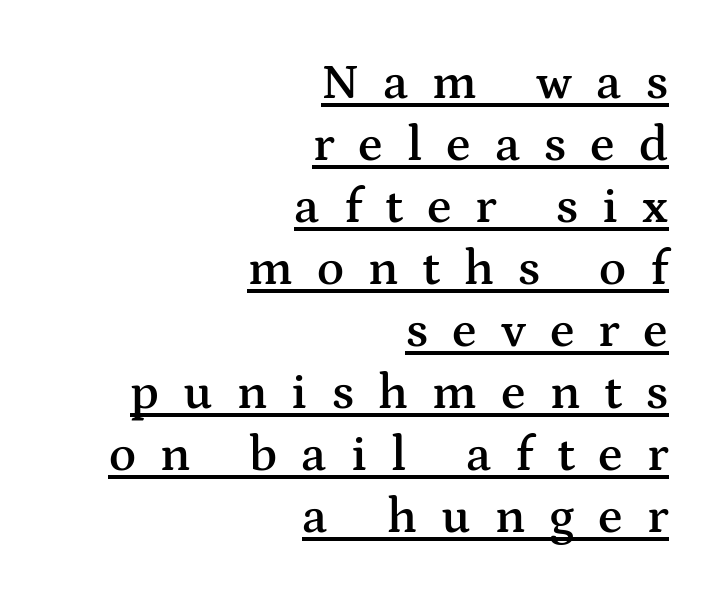
{"serif": "yes", "italic": "no", "bold": "semi", "weight": "semibold", "width": "wide", "stroke_contrast": "medium", "x_height": "medium", "monospaced": "no", "underline": "yes", "align": "right", "line_spacing_ratio": 1.24, "letter_spacing": "wide", "letter_spacing_em": 0.48, "glyph_px": 50}
